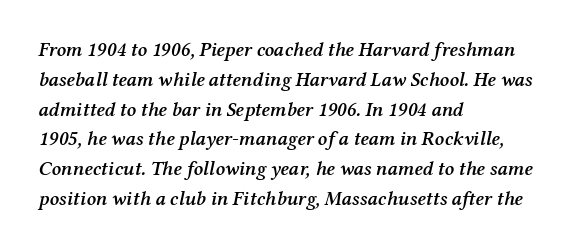
The image shows 20 px text type, italic (leaning right); set left-aligned, normal line spacing (1.49x), normal letter spacing, not underlined.
